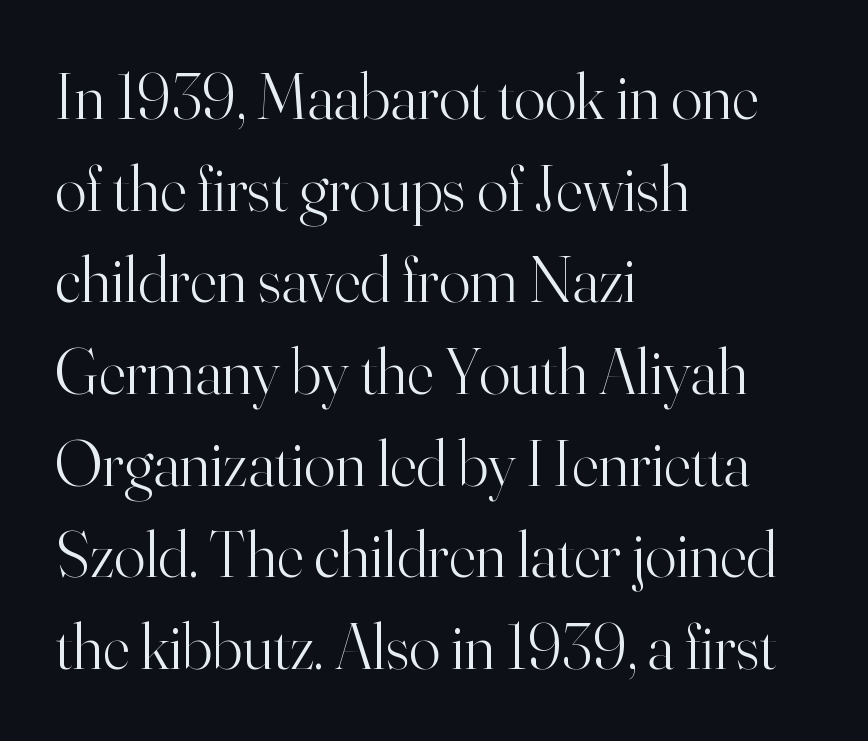
Q: Is the text bold? A: No.
Q: Is the text italic (slanted)? A: No, it is upright.
Q: Is the typeface a serif or a sans-serif typeface? A: Serif.
Q: Is the text underlined? A: No.
Q: How is the paragraph aligned? A: Left-aligned.
Q: Is the spacing between letters normal or unusually wide? A: Normal.
Q: Is the spacing between lines tight, normal or loose? A: Normal.
Q: Width (condensed, normal, or wide)? A: Normal.
Q: Stroke contrast? A: High.
Q: x-height? A: Small.
Q: Monospaced? A: No.
